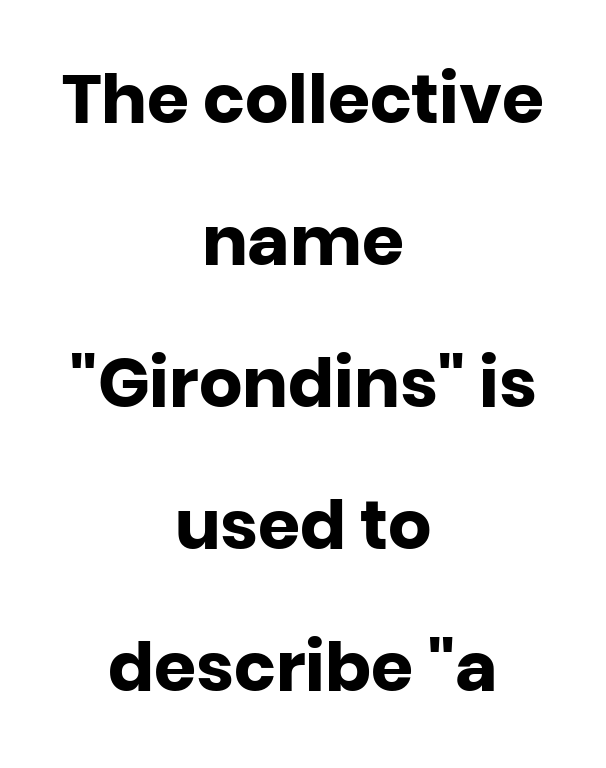
The image shows 68 px heavy sans-serif type, upright; set centered, loose line spacing (2.09x), normal letter spacing, not underlined; low stroke contrast and a large x-height.
